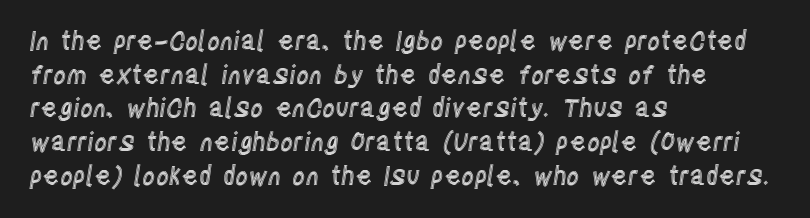
The image shows 25 px text type; set left-aligned, normal line spacing (1.35x), normal letter spacing, not underlined.
